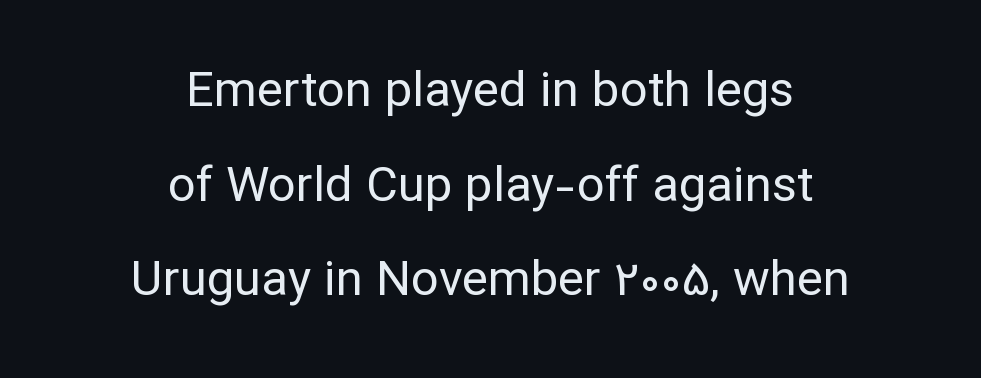
{"serif": "no", "italic": "no", "bold": "no", "weight": "regular", "width": "normal", "stroke_contrast": "low", "x_height": "medium", "monospaced": "no", "underline": "no", "align": "center", "line_spacing": "loose", "line_spacing_ratio": 1.93, "letter_spacing": "normal", "letter_spacing_em": 0.0, "glyph_px": 49}
